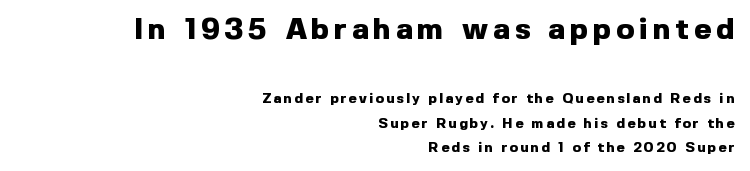
The image shows 30 px heavy sans-serif type, upright; set right-aligned, line spacing 1.74x, not underlined; the first (top) block is 2.14x larger; a medium x-height.
